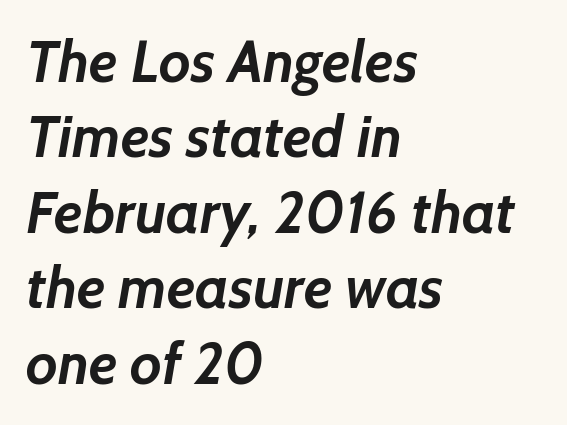
The face used here is rendered with its standard letterfit. A bare baseline throughout the passage. The typeface chosen for these lines omits serifs. The face used here is proportionally spaced, like ordinary book or web type. The lines sit at an ordinary, default distance from one another.
